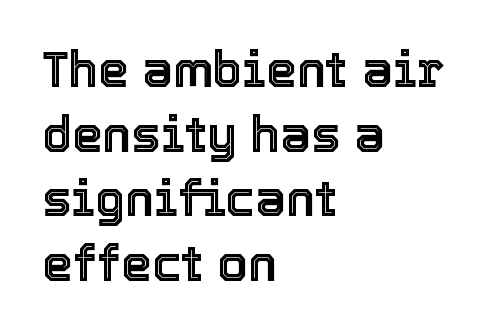
Looks like regular typesetting: each glyph gets only the width it needs. Posture: upright roman. Default kerning and tracking; the words read as compact shapes. In terms of leading, this rendering sits right in the middle.
